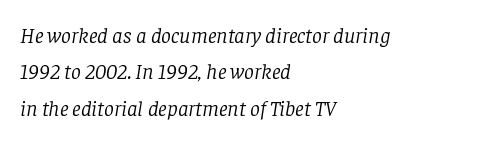
{"italic": "yes", "lean": "right", "slant_degrees": 8, "bold": "no", "underline": "no", "align": "left", "line_spacing": "normal", "line_spacing_ratio": 1.65, "letter_spacing": "normal", "letter_spacing_em": 0.0, "glyph_px": 22}
